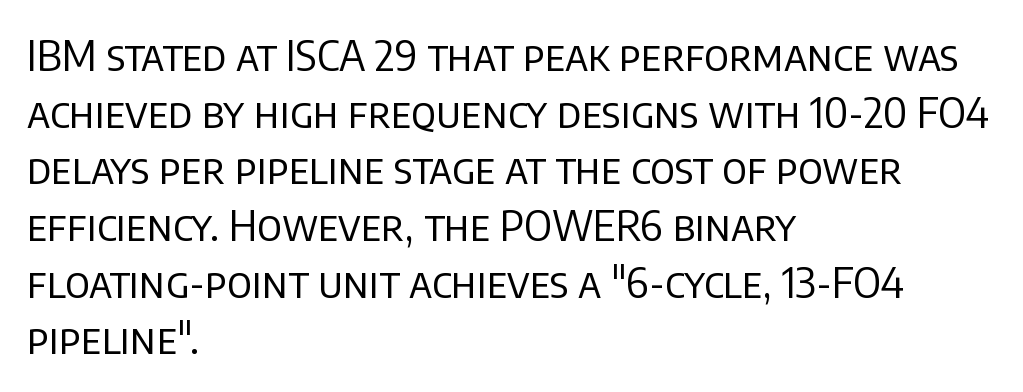
The image shows 42 px regular-weight sans-serif type, upright; set left-aligned, normal line spacing (1.35x), normal letter spacing, not underlined; low stroke contrast and a large x-height.
